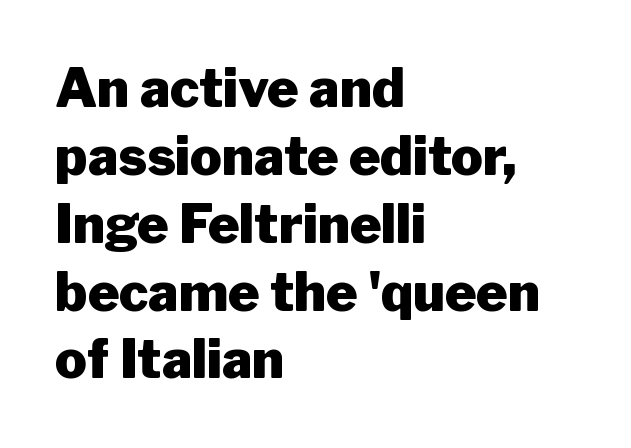
The image shows 53 px heavy sans-serif type, upright; set left-aligned, normal line spacing (1.28x), normal letter spacing, not underlined; low stroke contrast and a medium x-height.
